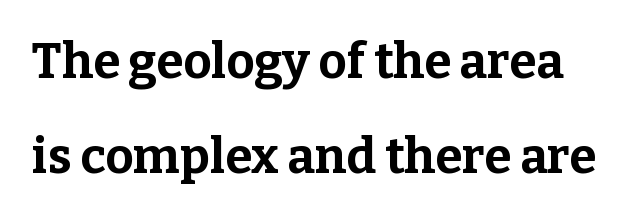
Whoever set this chose breathing room over compactness in the vertical rhythm. Pretty heavy lettering here — definitely bold. A clean baseline with only descenders dipping below it. Ordinary non-slanted type is in use.
